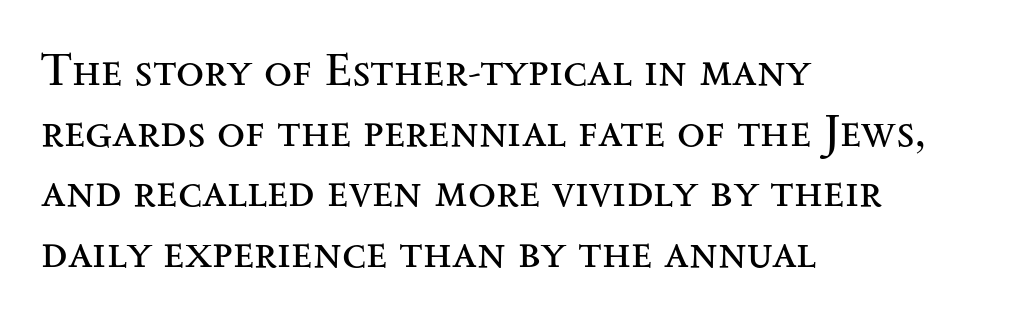
Leading: standard. Note: serifs present on the glyphs. Ink coverage per letter is moderate at most. The specimen omits any rule beneath the text block's lines.
